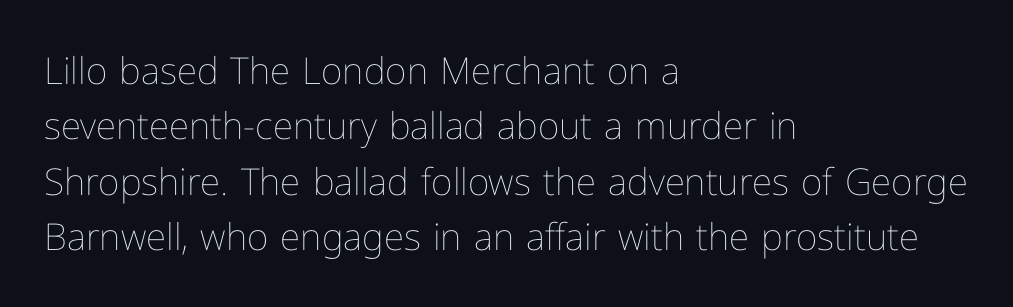
{"italic": "no", "bold": "no", "weight": "thin", "width": "normal", "stroke_contrast": "low", "x_height": "medium", "monospaced": "no", "underline": "no", "align": "left", "line_spacing": "normal", "line_spacing_ratio": 1.5, "letter_spacing": "normal", "letter_spacing_em": 0.0, "glyph_px": 37}
